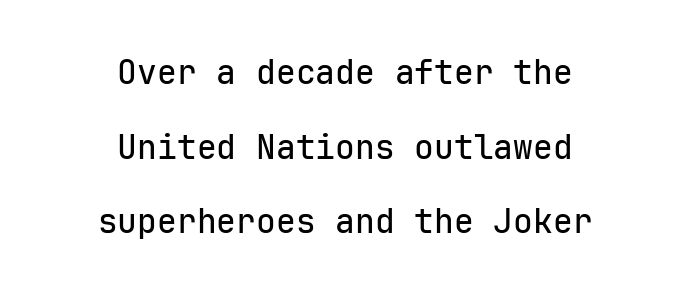
Designer's note — italics off, roman on. Note the uniform advance width — an 'i' takes as much space as an 'm'. Beneath every word, the page is bare. These lines stand farther apart than default settings would place them. Glyph-to-glyph distance matches everyday printed text. The text block is weighted toward neither margin, spreading evenly from the middle.
